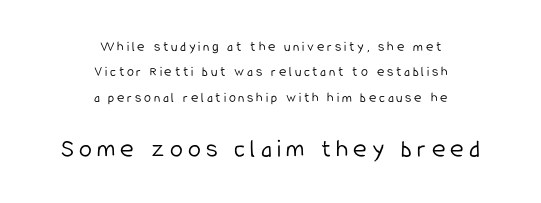
{"italic": "no", "bold": "no", "underline": "no", "align": "center", "line_spacing_ratio": 1.82, "letter_spacing": "wide", "letter_spacing_em": 0.2, "larger_block": "second", "size_ratio": 1.86, "glyph_px": 26}
